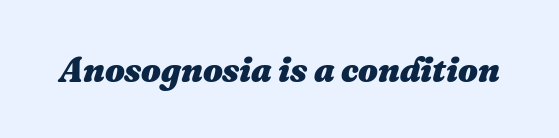
{"italic": "yes", "lean": "right", "slant_degrees": 16, "bold": "yes", "weight": "heavy", "width": "normal", "stroke_contrast": "medium", "x_height": "medium", "monospaced": "no", "underline": "no", "letter_spacing": "normal", "letter_spacing_em": 0.0, "glyph_px": 35}
